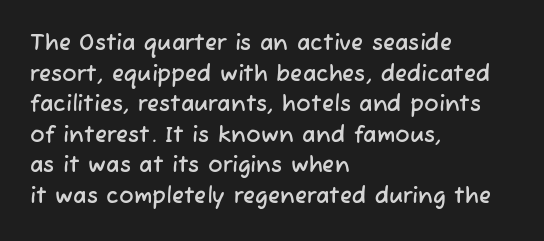
The image shows 22 px text type; set left-aligned, normal line spacing (1.39x), normal letter spacing, not underlined.
